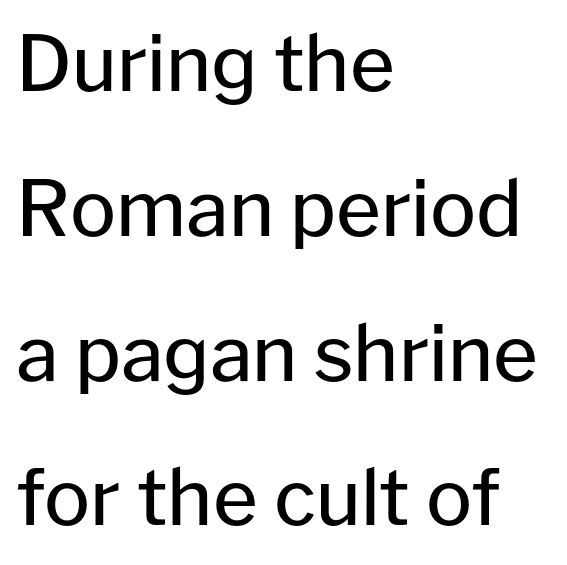
{"serif": "no", "italic": "no", "bold": "no", "weight": "regular", "width": "normal", "stroke_contrast": "low", "x_height": "medium", "monospaced": "no", "underline": "no", "align": "left", "line_spacing_ratio": 1.88, "letter_spacing": "normal", "letter_spacing_em": 0.0, "glyph_px": 77}
